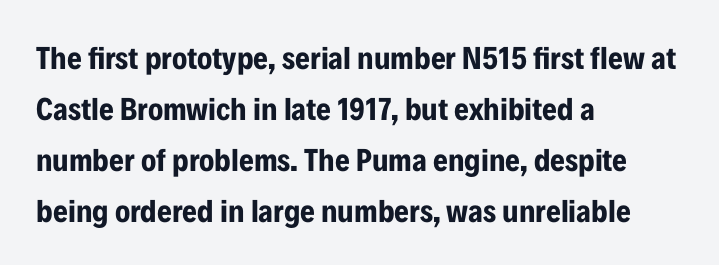
The gaps between neighbouring characters are ordinary and unremarkable. Its strokes are broad and dark, the hallmark of bold type. A typesetter would call this proportional, since set widths differ per character. The type sits square on the baseline with zero lean. This block has exactly the height ordinary leading produces.
